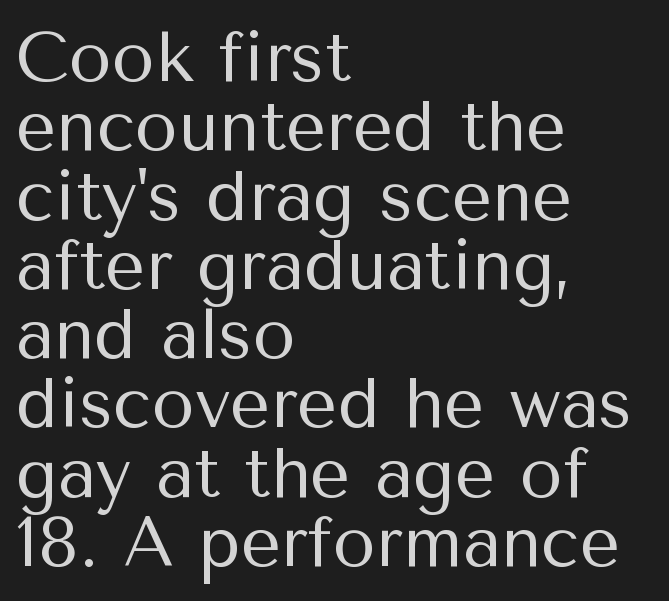
Q: Is the text bold? A: No.
Q: Is the text italic (slanted)? A: No, it is upright.
Q: Is the typeface a serif or a sans-serif typeface? A: Sans-serif.
Q: Is the text underlined? A: No.
Q: How is the paragraph aligned? A: Left-aligned.
Q: Is the spacing between letters normal or unusually wide? A: Normal.
Q: Is the spacing between lines tight, normal or loose? A: Tight.
Q: Width (condensed, normal, or wide)? A: Normal.
Q: Stroke contrast? A: Medium.
Q: x-height? A: Medium.
Q: Monospaced? A: No.
